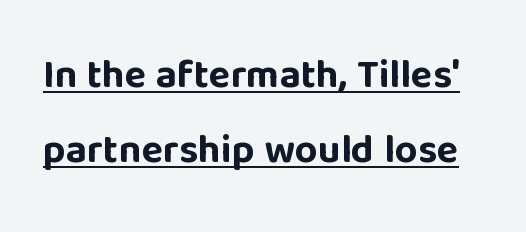
The image shows 40 px bold sans-serif type, upright; set line spacing 1.87x, normal letter spacing, underlined; low stroke contrast and a large x-height.
